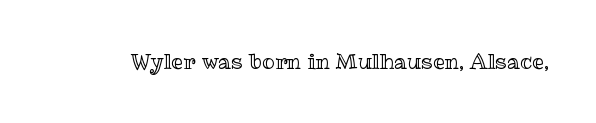
Every character sits straight up, as roman type does. The string is rendered with underlining switched off. Students, note that the glyphs here touch the page at normal intervals.
